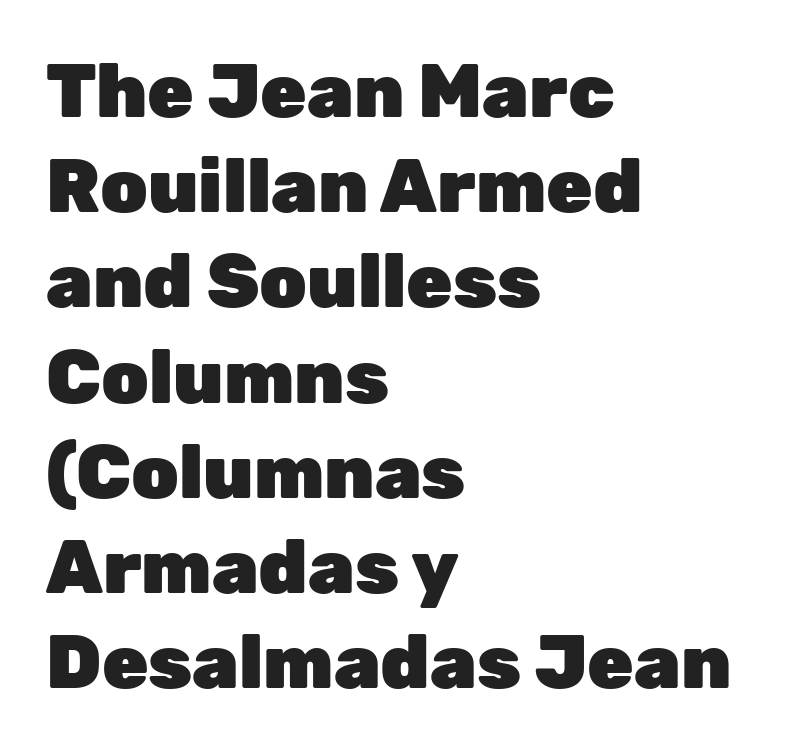
Q: Is the text bold? A: Yes.
Q: Is the text italic (slanted)? A: No, it is upright.
Q: Is the typeface a serif or a sans-serif typeface? A: Sans-serif.
Q: Is the text underlined? A: No.
Q: How is the paragraph aligned? A: Left-aligned.
Q: Is the spacing between letters normal or unusually wide? A: Normal.
Q: Is the spacing between lines tight, normal or loose? A: Normal.
Q: Width (condensed, normal, or wide)? A: Normal.
Q: Stroke contrast? A: Low.
Q: x-height? A: Medium.
Q: Monospaced? A: No.
